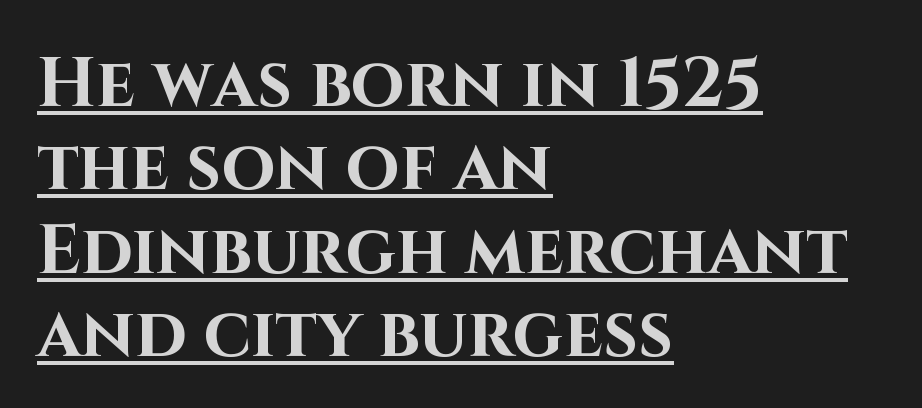
Q: Is the text bold? A: Yes.
Q: Is the text italic (slanted)? A: No, it is upright.
Q: Is the typeface a serif or a sans-serif typeface? A: Sans-serif.
Q: Is the text underlined? A: Yes.
Q: How is the paragraph aligned? A: Left-aligned.
Q: Is the spacing between letters normal or unusually wide? A: Normal.
Q: Width (condensed, normal, or wide)? A: Normal.
Q: Stroke contrast? A: High.
Q: x-height? A: Large.
Q: Monospaced? A: No.
